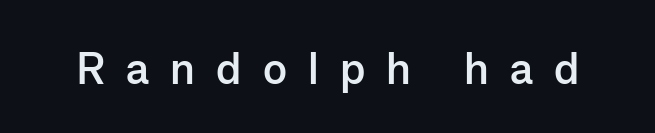
Anything drawn beneath the words? Only blank space. The passage shown is typed in a proportional face where columns would drift. This sample uses a sans-serif face. This sample uses expanded letter spacing, leaving extra air between glyphs. The typesetting leans heavy: a genuine bold.
